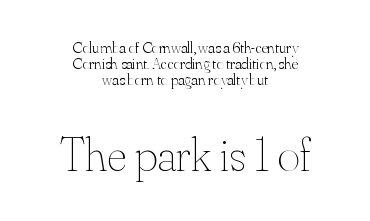
Regarding leading, the lines here are crowded together. Varying glyph widths throughout — classic text-font behaviour. This is the regular roman posture of the typeface. The gap between lines stays unmarked.
